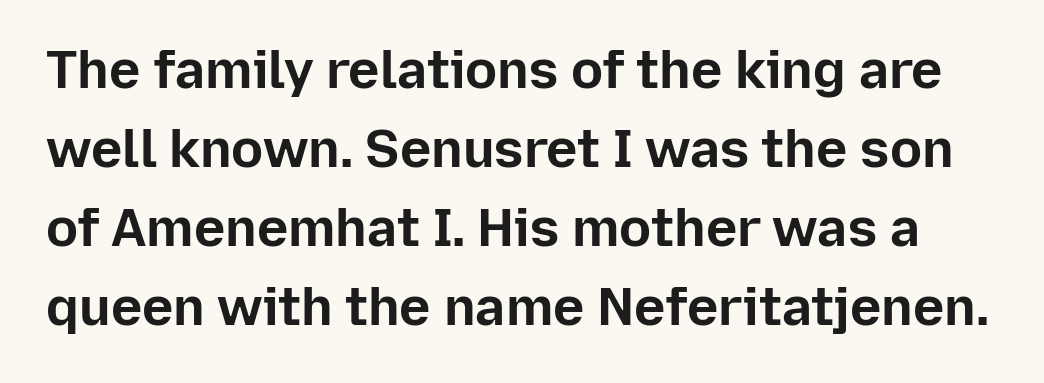
The image shows 53 px bold sans-serif type, upright; set normal line spacing (1.49x), normal letter spacing, not underlined; low stroke contrast and a medium x-height.
